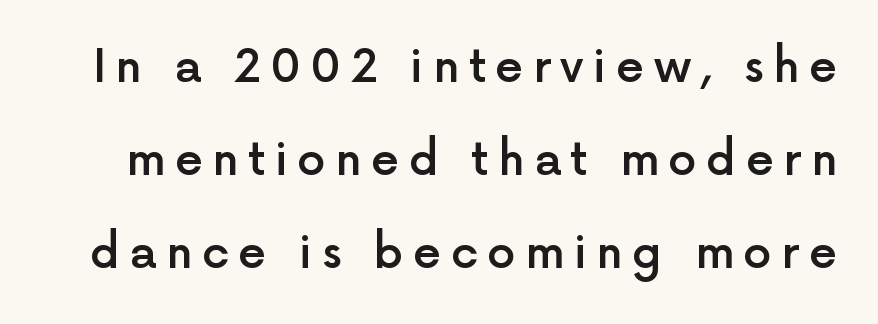
These lines carry some extra weight — a demibold, not a full bold. The letters advance in unequal steps, a hallmark of proportional type. Unmarked baselines from the first word to the last. If you measured baseline to baseline, you'd find a long distance. The passage shown has open, widely tracked lettering throughout. Every character sits straight up, as roman type does.
